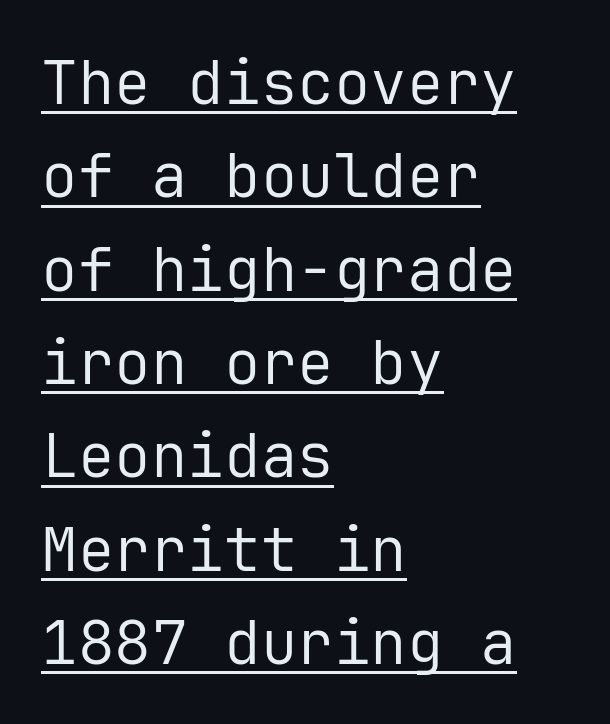
Q: Is the text bold? A: No.
Q: Is the text italic (slanted)? A: No, it is upright.
Q: Is the typeface a serif or a sans-serif typeface? A: Sans-serif.
Q: Is the text underlined? A: Yes.
Q: How is the paragraph aligned? A: Left-aligned.
Q: Is the spacing between letters normal or unusually wide? A: Normal.
Q: Is the spacing between lines tight, normal or loose? A: Normal.
Q: Width (condensed, normal, or wide)? A: Normal.
Q: Stroke contrast? A: Low.
Q: x-height? A: Medium.
Q: Monospaced? A: Yes.
